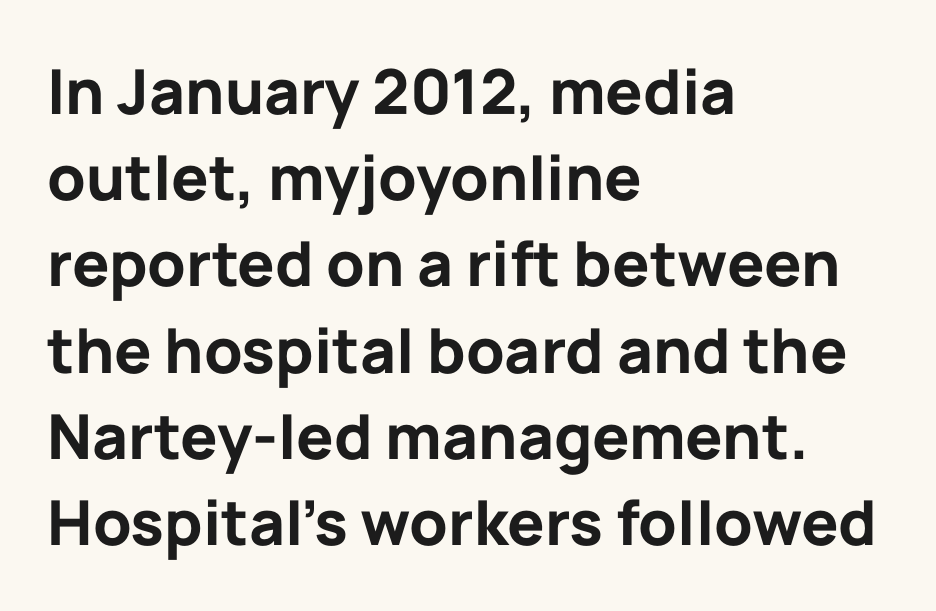
Note the varied advance widths — an 'i' is clearly narrower than an 'm'. The font's upright variant was chosen for this text. Tracking here is standard; glyphs follow each other at the usual distance. Type style note: lacks serifs. Leading matches the norm, producing a regular column.
